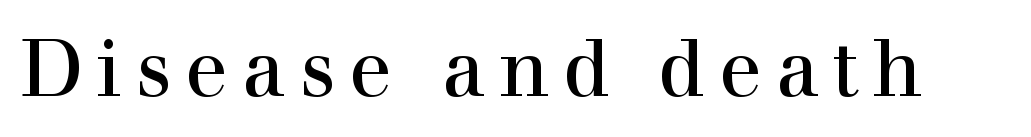
What kind of face is this? One with serifs. The glyphs are unaccompanied by any horizontal stroke below them. Each letter keeps its own natural width here, so spacing adapts to shape. The lettering holds an erect, upright posture throughout.
